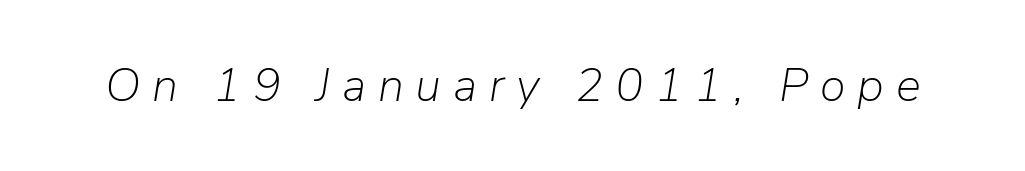
Glyph-to-glyph distance is far greater than everyday printed text. The gap between lines stays unmarked. Style check: oblique. The face used here is proportionally spaced, like ordinary book or web type.
